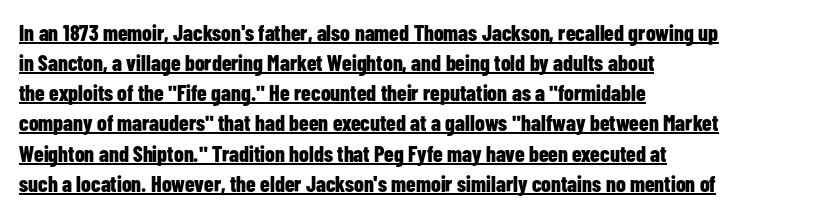
The image shows 22 px bold type, upright; set left-aligned, normal line spacing (1.37x), normal letter spacing, underlined.
